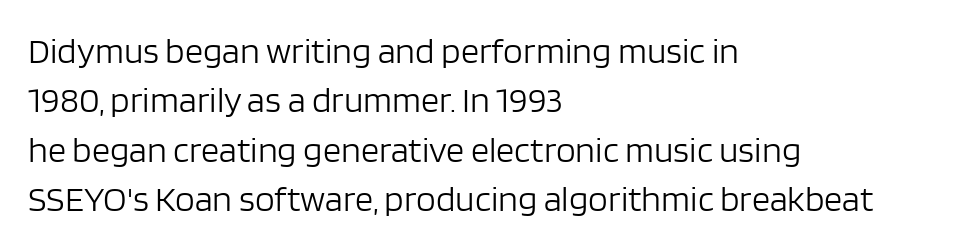
Q: Is the text bold? A: No.
Q: Is the text italic (slanted)? A: No, it is upright.
Q: Is the typeface a serif or a sans-serif typeface? A: Sans-serif.
Q: Is the text underlined? A: No.
Q: How is the paragraph aligned? A: Left-aligned.
Q: Is the spacing between letters normal or unusually wide? A: Normal.
Q: Is the spacing between lines tight, normal or loose? A: Normal.
Q: Width (condensed, normal, or wide)? A: Normal.
Q: Stroke contrast? A: Low.
Q: x-height? A: Large.
Q: Monospaced? A: No.
